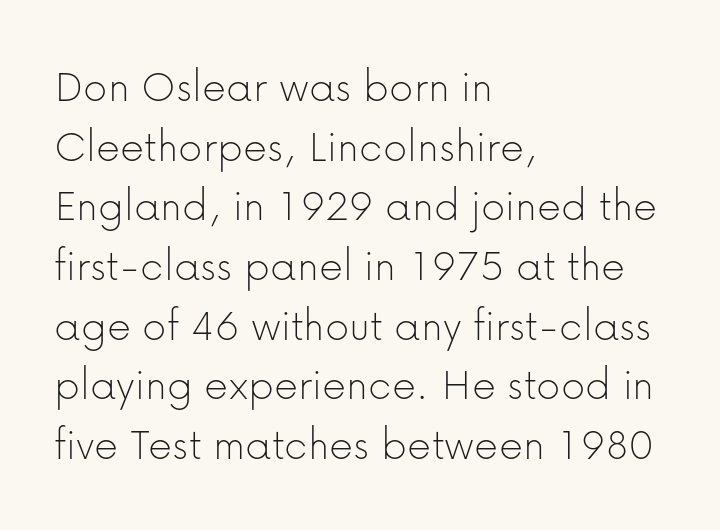
The image shows 47 px thin sans-serif type, upright; set left-aligned, normal line spacing (1.27x), normal letter spacing, not underlined; low stroke contrast and a medium x-height.
